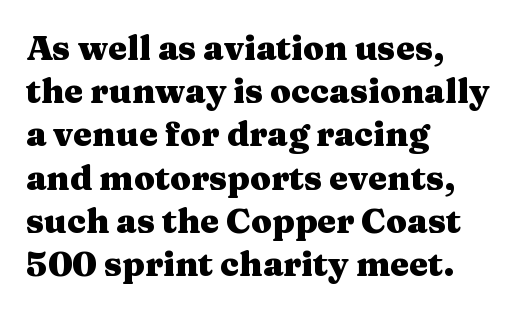
The image shows 34 px heavy, wide serif type, upright; set left-aligned, normal line spacing (1.27x), normal letter spacing, not underlined; medium stroke contrast and a medium x-height.
